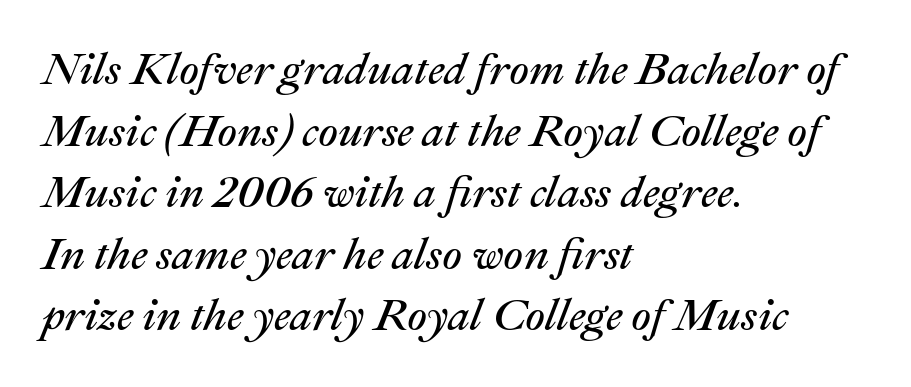
{"italic": "yes", "lean": "right", "slant_degrees": 22, "bold": "no", "weight": "regular", "width": "normal", "stroke_contrast": "medium", "x_height": "medium", "monospaced": "no", "underline": "no", "align": "left", "line_spacing": "normal", "line_spacing_ratio": 1.4, "letter_spacing": "normal", "letter_spacing_em": 0.0, "glyph_px": 44}
